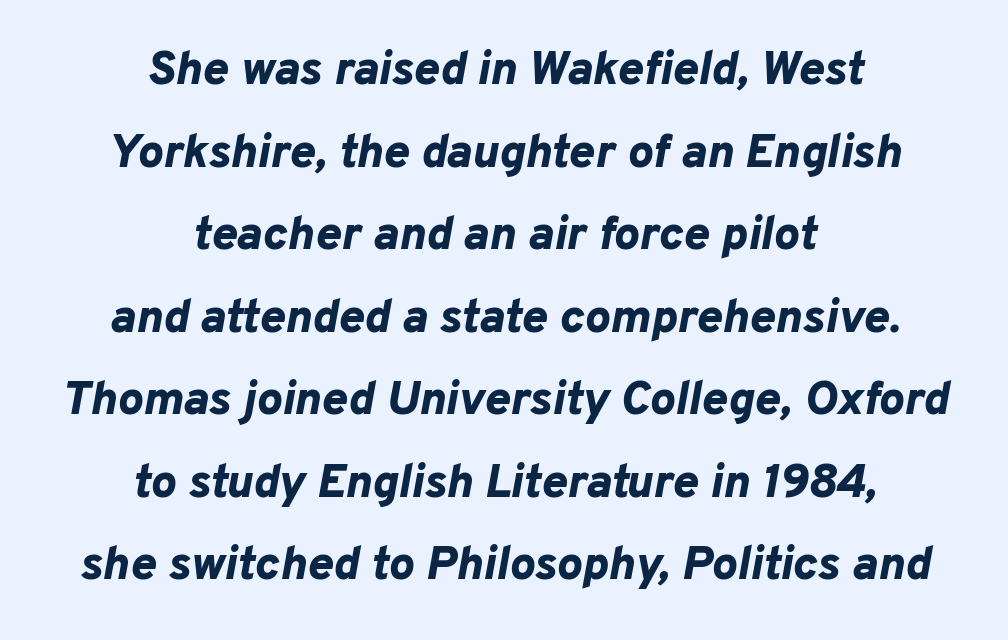
The image shows 48 px bold type, italic (leaning right); set centered, line spacing 1.72x, normal letter spacing, not underlined; low stroke contrast and a medium x-height.
